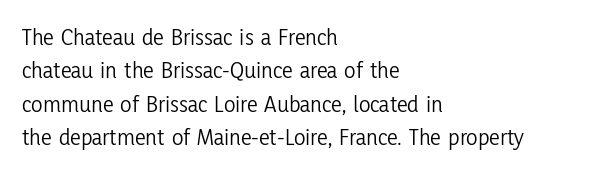
Q: Is the text bold? A: No.
Q: Is the text italic (slanted)? A: No, it is upright.
Q: Is the text underlined? A: No.
Q: How is the paragraph aligned? A: Left-aligned.
Q: Is the spacing between letters normal or unusually wide? A: Normal.
Q: Is the spacing between lines tight, normal or loose? A: Normal.
